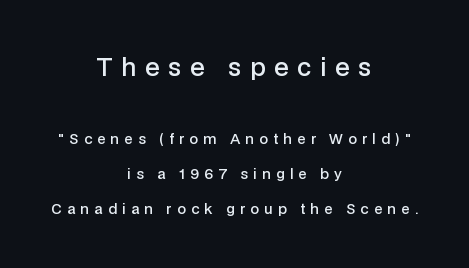
Here the glyphs are tracked loosely, breaking word shapes into spaced letters. The area under the type is left untouched. The letters stand straight up with perfectly vertical stems. A student would notice the top passage is typeset larger than what follows. The sample has been set in demibold, a notch under bold.
